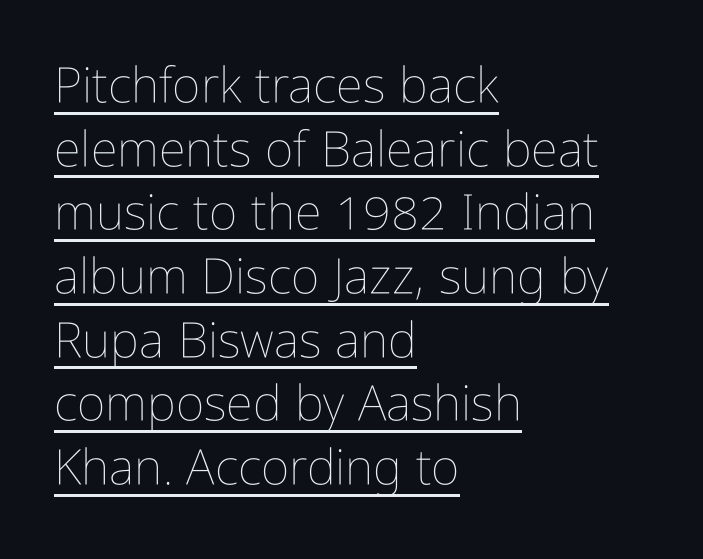
Q: Is the text bold? A: No.
Q: Is the text italic (slanted)? A: No, it is upright.
Q: Is the text underlined? A: Yes.
Q: How is the paragraph aligned? A: Left-aligned.
Q: Is the spacing between letters normal or unusually wide? A: Normal.
Q: Is the spacing between lines tight, normal or loose? A: Normal.
Q: Width (condensed, normal, or wide)? A: Condensed.
Q: Stroke contrast? A: Low.
Q: x-height? A: Medium.
Q: Monospaced? A: No.
